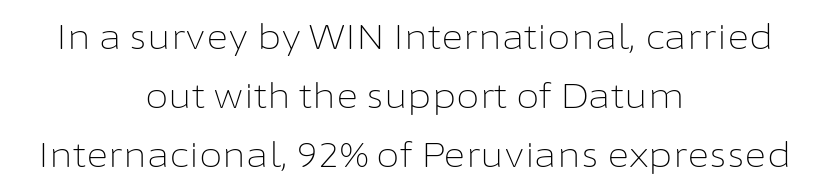
This sample has the flowing, uneven cadence of proportional lettering. This is sans-serif lettering, the kind often seen on screens and signage. The gaps between neighbouring characters are ordinary and unremarkable. Ink coverage per letter is moderate at most.
